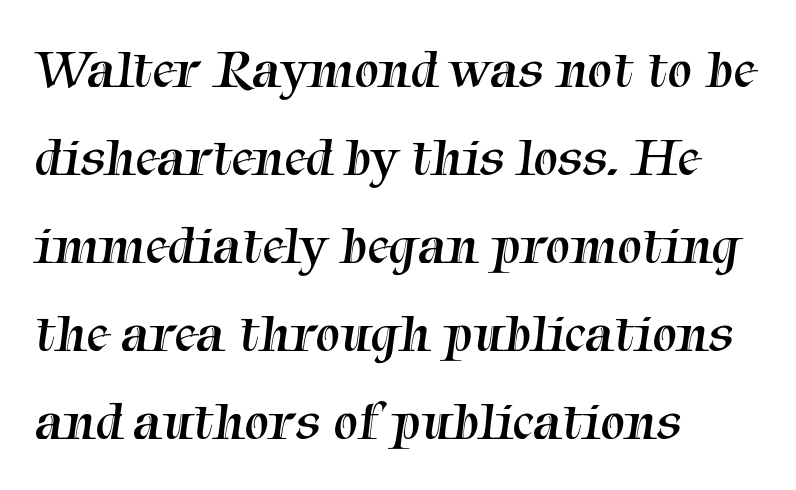
{"serif": "yes", "bold": "no", "weight": "regular", "width": "normal", "stroke_contrast": "medium", "x_height": "medium", "monospaced": "no", "underline": "no", "align": "left", "line_spacing": "normal", "line_spacing_ratio": 1.6, "letter_spacing": "normal", "letter_spacing_em": 0.0, "glyph_px": 55}
